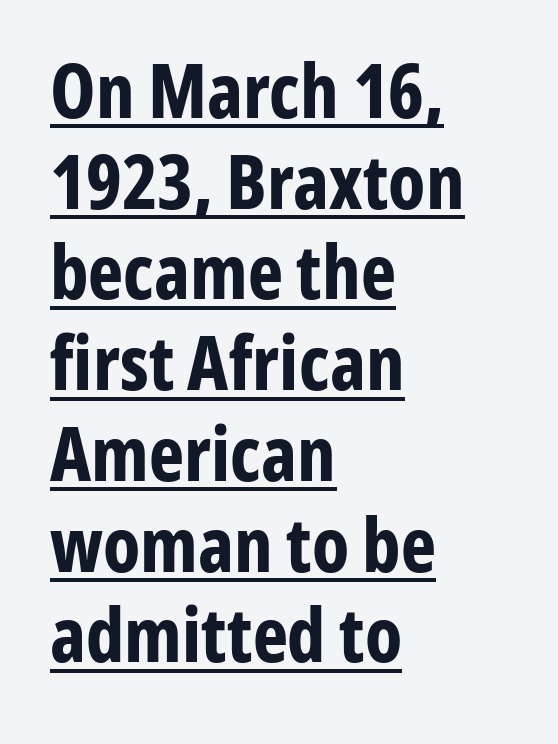
The image shows 75 px bold, condensed sans-serif type, upright; set left-aligned, line spacing 1.21x, normal letter spacing, underlined; low stroke contrast and a medium x-height.
